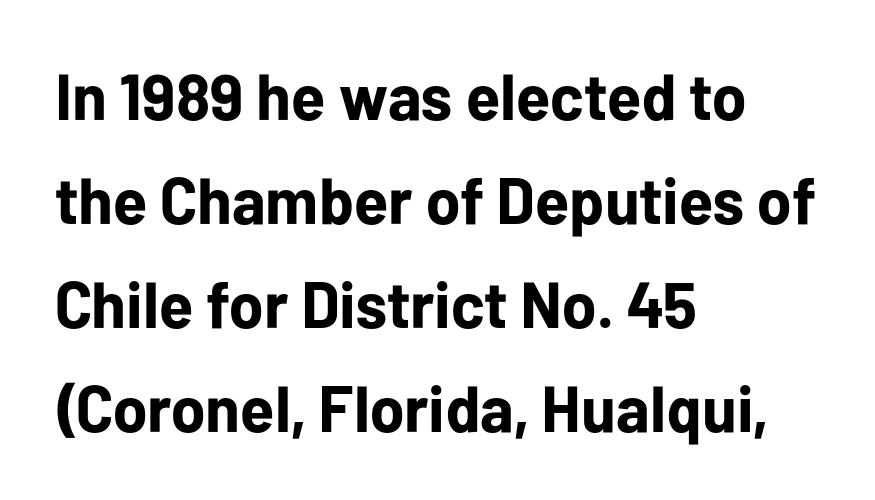
Honestly, there is no underline to notice here at all. Is there any slant? The stems are plumb. Tracking here is standard; glyphs follow each other at the usual distance. You can tell from the bare stems that sans-serif type was used.
